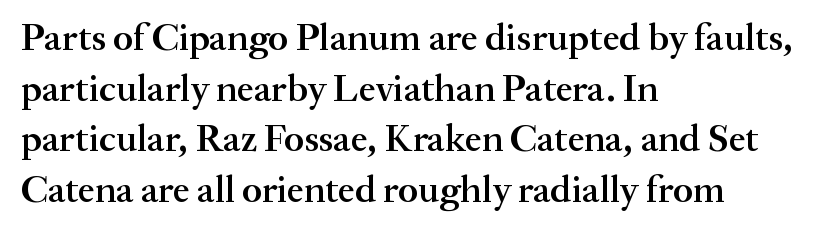
The image shows 38 px semibold serif type, upright; set left-aligned, normal line spacing (1.33x), normal letter spacing, not underlined; medium stroke contrast and a small x-height.
